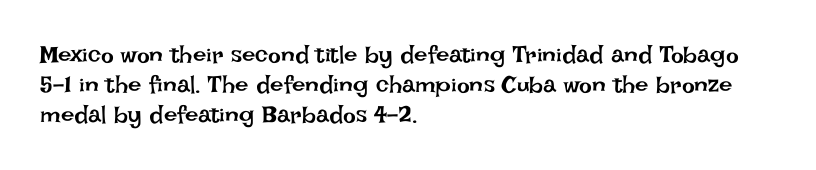
Q: Is the text bold? A: No.
Q: Is the text italic (slanted)? A: No, it is upright.
Q: Is the text underlined? A: No.
Q: How is the paragraph aligned? A: Left-aligned.
Q: Is the spacing between letters normal or unusually wide? A: Normal.
Q: Is the spacing between lines tight, normal or loose? A: Normal.
